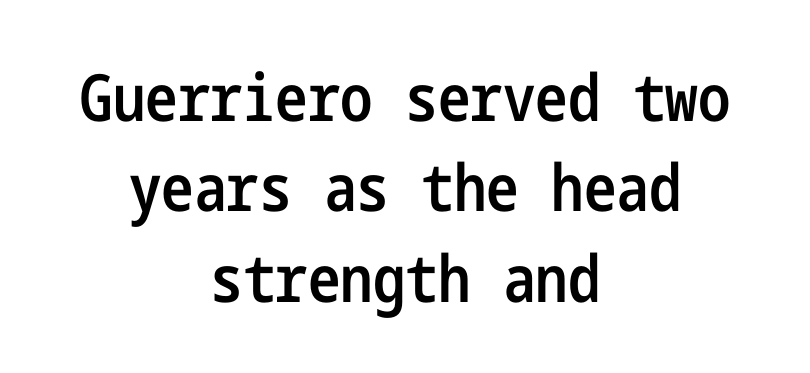
Type without underlining. Inter-character spacing is left at the font's built-in metrics. What's the leading like? Ordinary, nothing unusual. A student would call this center alignment; a typographer would say set centered. The rendering shows plain stroke endings on the letterforms — a sans-serif design. The font is running at a semibold setting, under full bold.
